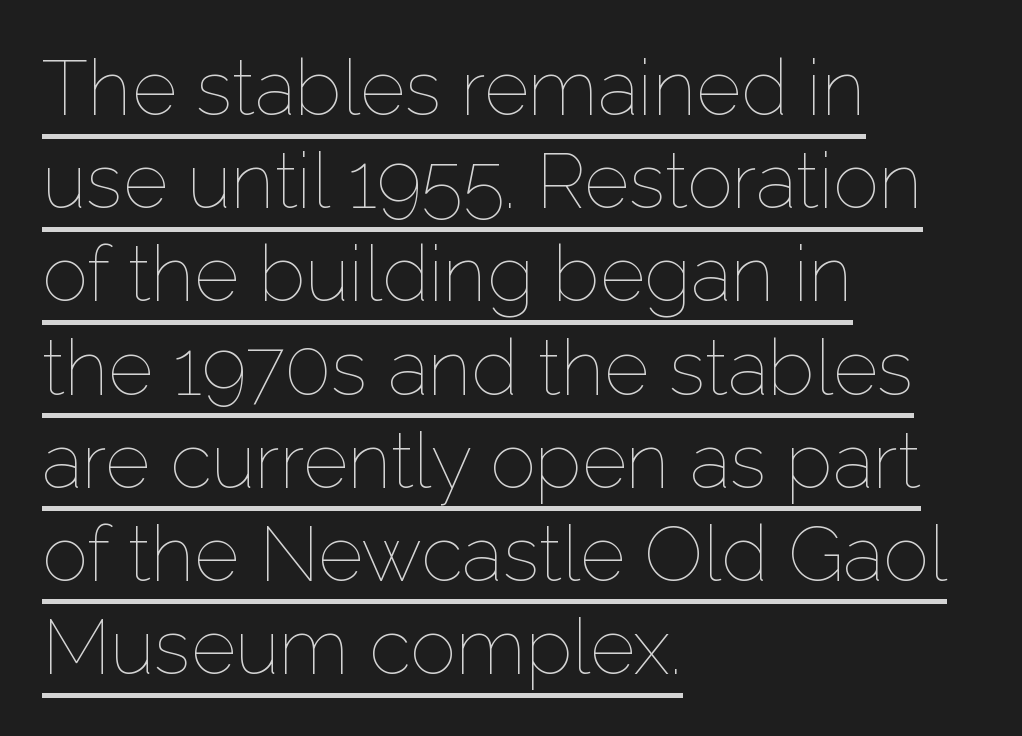
{"italic": "no", "bold": "no", "weight": "thin", "width": "normal", "stroke_contrast": "low", "x_height": "medium", "monospaced": "no", "underline": "yes", "align": "left", "line_spacing_ratio": 1.21, "letter_spacing": "normal", "letter_spacing_em": 0.0, "glyph_px": 77}
